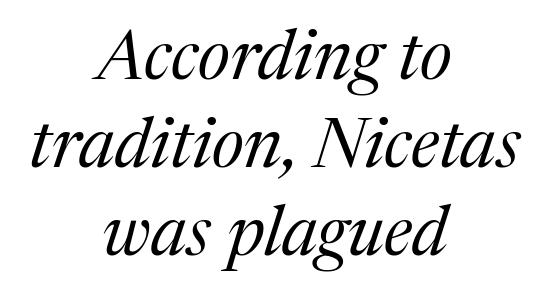
Q: Is the text bold? A: No.
Q: Is the text italic (slanted)? A: Yes, it leans right by about 17 degrees.
Q: Is the typeface a serif or a sans-serif typeface? A: Serif.
Q: Is the text underlined? A: No.
Q: How is the paragraph aligned? A: Centered.
Q: Is the spacing between letters normal or unusually wide? A: Normal.
Q: Is the spacing between lines tight, normal or loose? A: Normal.
Q: Width (condensed, normal, or wide)? A: Normal.
Q: Stroke contrast? A: Medium.
Q: x-height? A: Medium.
Q: Monospaced? A: No.
